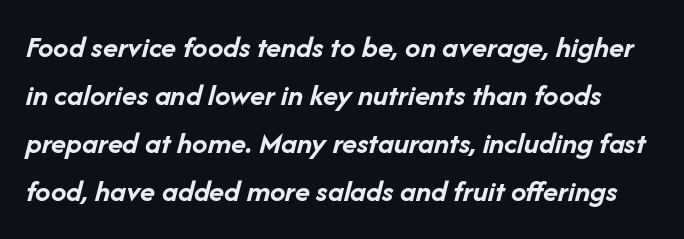
{"italic": "yes", "lean": "right", "slant_degrees": 14, "bold": "yes", "weight": "semibold", "width": "normal", "stroke_contrast": "low", "x_height": "medium", "monospaced": "no", "underline": "no", "line_spacing": "normal", "line_spacing_ratio": 1.55, "letter_spacing": "normal", "letter_spacing_em": 0.0, "glyph_px": 31}
